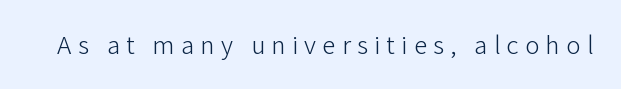
The image shows 27 px text type, upright; set unusually wide letter spacing (+0.23 em), not underlined.
